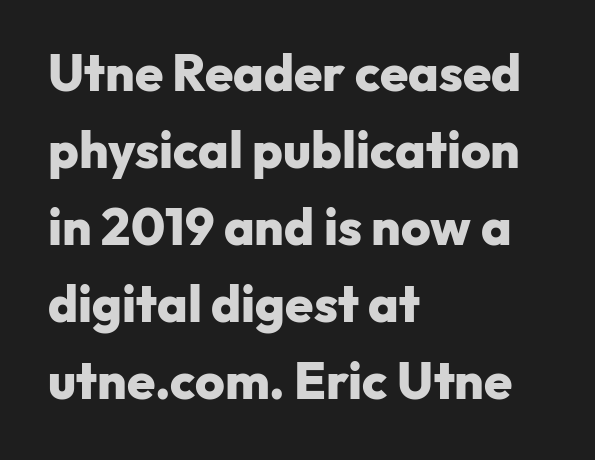
{"serif": "no", "italic": "no", "bold": "yes", "weight": "heavy", "width": "normal", "stroke_contrast": "low", "x_height": "medium", "monospaced": "no", "underline": "no", "align": "left", "line_spacing": "normal", "line_spacing_ratio": 1.51, "letter_spacing": "normal", "letter_spacing_em": 0.0, "glyph_px": 51}
